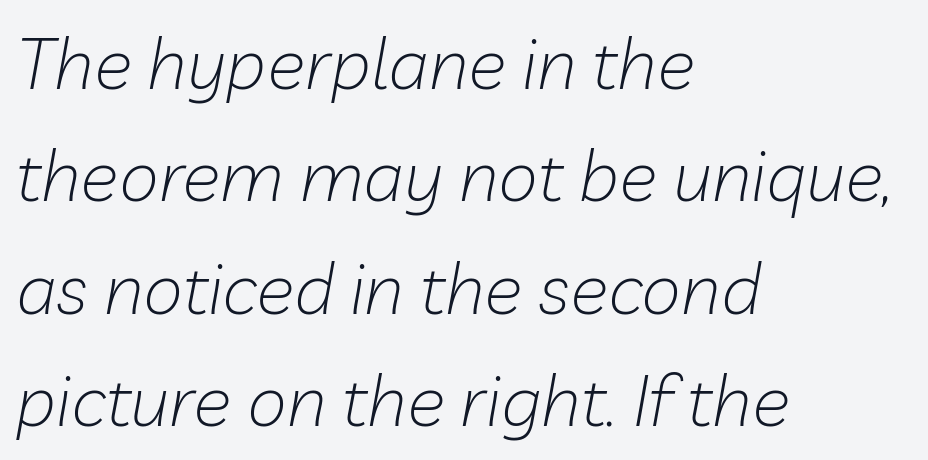
The image shows 72 px light type, italic (leaning right); set left-aligned, normal line spacing (1.56x), normal letter spacing, not underlined; low stroke contrast and a medium x-height.
